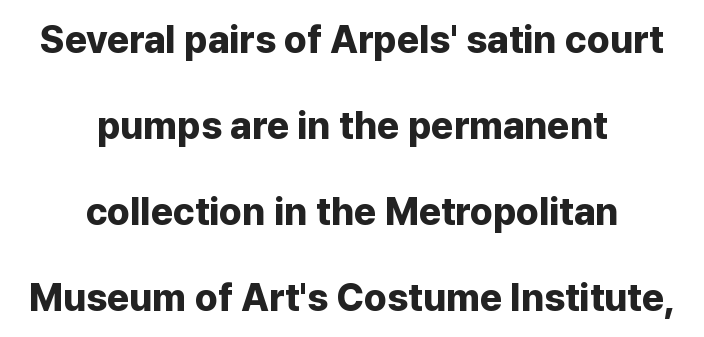
{"serif": "no", "italic": "no", "bold": "yes", "weight": "bold", "width": "normal", "stroke_contrast": "low", "x_height": "medium", "monospaced": "no", "underline": "no", "align": "center", "line_spacing": "loose", "line_spacing_ratio": 2.26, "letter_spacing": "normal", "letter_spacing_em": 0.0, "glyph_px": 38}
